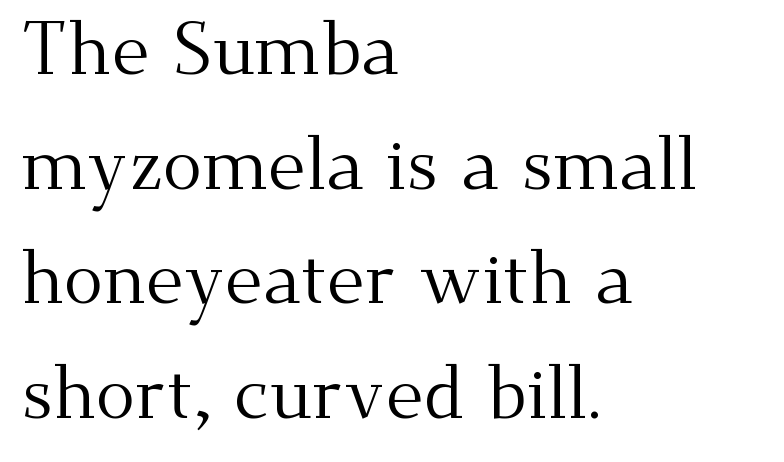
{"serif": "yes", "italic": "no", "bold": "no", "weight": "regular", "width": "normal", "stroke_contrast": "medium", "x_height": "small", "monospaced": "no", "underline": "no", "align": "left", "line_spacing": "normal", "line_spacing_ratio": 1.55, "letter_spacing": "normal", "letter_spacing_em": 0.0, "glyph_px": 74}
